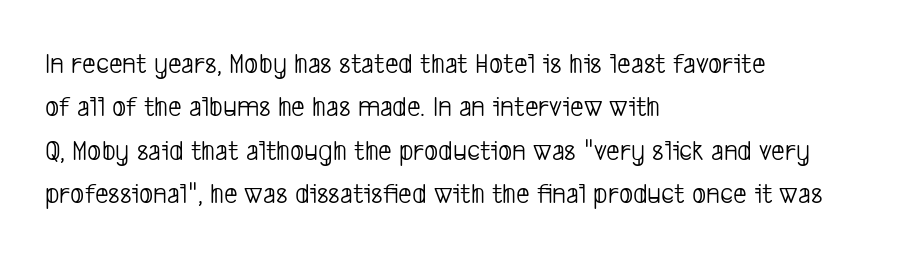
Q: Is the text bold? A: No.
Q: Is the typeface a serif or a sans-serif typeface? A: Sans-serif.
Q: Is the text underlined? A: No.
Q: How is the paragraph aligned? A: Left-aligned.
Q: Is the spacing between letters normal or unusually wide? A: Normal.
Q: Is the spacing between lines tight, normal or loose? A: Normal.
Q: Width (condensed, normal, or wide)? A: Condensed.
Q: Stroke contrast? A: Low.
Q: x-height? A: Medium.
Q: Monospaced? A: No.
